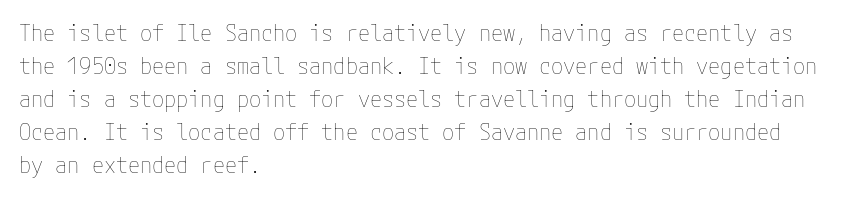
In terms of leading, this rendering sits right in the middle. Quick note: not italic, upright. Stems here are at most as thick as an everyday book face. Letter spacing: default.
